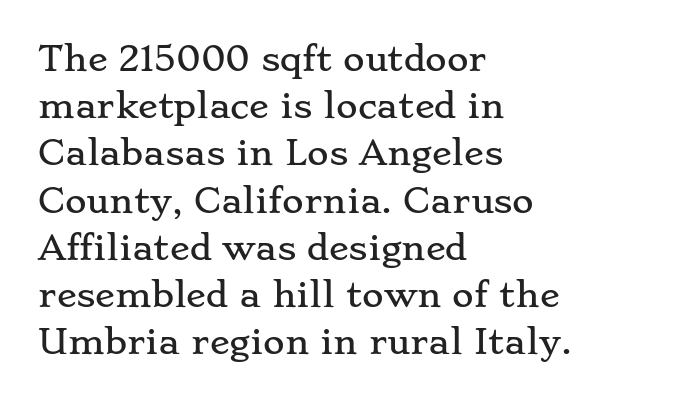
Q: Is the text italic (slanted)? A: No, it is upright.
Q: Is the typeface a serif or a sans-serif typeface? A: Serif.
Q: Is the text underlined? A: No.
Q: How is the paragraph aligned? A: Left-aligned.
Q: Is the spacing between letters normal or unusually wide? A: Normal.
Q: Is the spacing between lines tight, normal or loose? A: Normal.
Q: Width (condensed, normal, or wide)? A: Wide.
Q: Stroke contrast? A: Low.
Q: x-height? A: Small.
Q: Monospaced? A: No.
